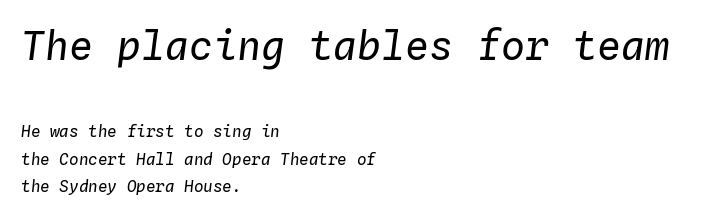
Note: larger setting up top, smaller setting below. The passage shown is not bold in any degree. Do the characters align in a grid? Yes, the font is monospaced. Emphasis-style slanted type is in use.
